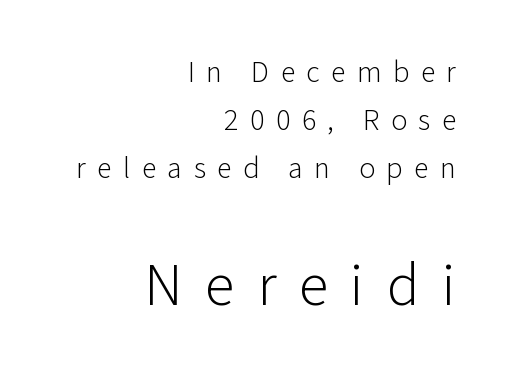
The image shows 60 px light sans-serif type, upright; set right-aligned, normal line spacing (1.6x), unusually wide letter spacing (+0.38 em), not underlined; the second (bottom) block is 2.0x larger; low stroke contrast and a medium x-height.
